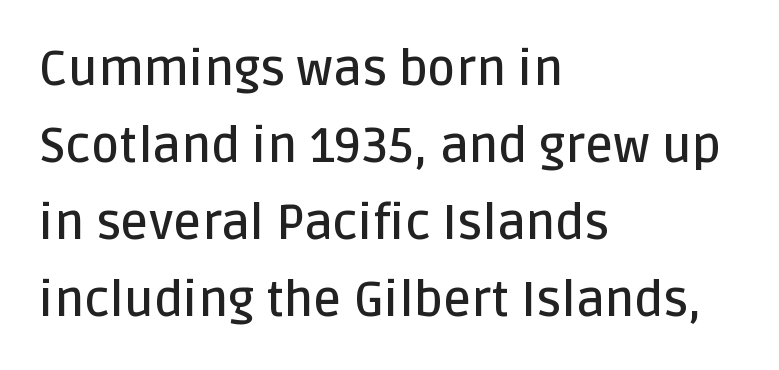
The typesetting leans somewhat heavy: a semibold. There is no visible air inserted between adjacent glyphs. These lines sit exactly where default settings would place them. Anything drawn beneath the words? Only blank space. You could not count columns in this text — the font is proportionally spaced.
